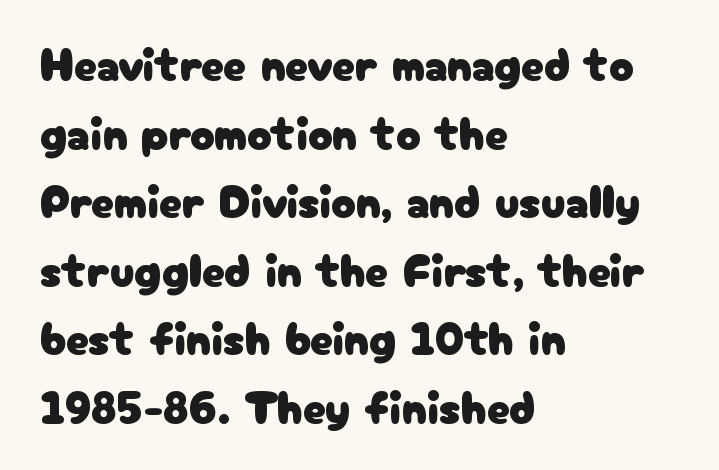
Each new line begins a customary step beneath the previous one. This is sans-serif lettering, the kind often seen on screens and signage. Each letter keeps its own natural width here, so spacing adapts to shape. The tracking reads as untouched default to a designer's eye. The zone under the glyphs is completely vacant. Italic: no, the glyphs are upright roman.
